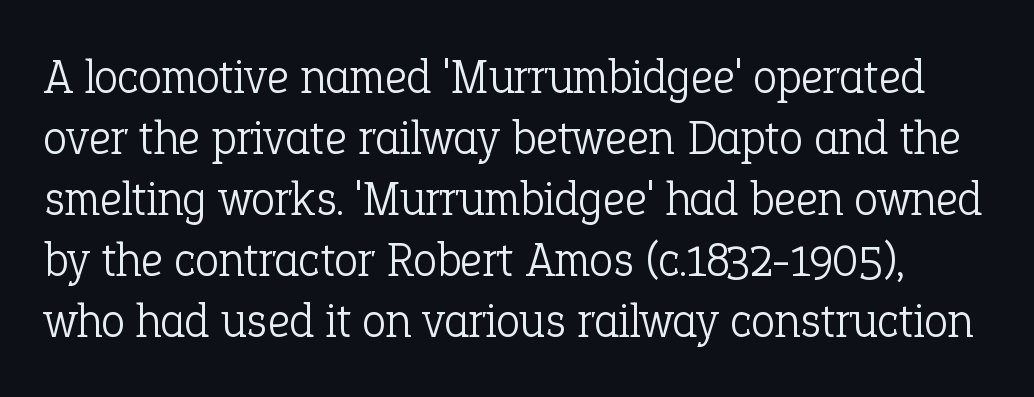
Q: Is the text bold? A: No.
Q: Is the text italic (slanted)? A: No, it is upright.
Q: Is the typeface a serif or a sans-serif typeface? A: Serif.
Q: Is the text underlined? A: No.
Q: Is the spacing between letters normal or unusually wide? A: Normal.
Q: Is the spacing between lines tight, normal or loose? A: Normal.
Q: Width (condensed, normal, or wide)? A: Normal.
Q: Stroke contrast? A: Low.
Q: x-height? A: Medium.
Q: Monospaced? A: No.
